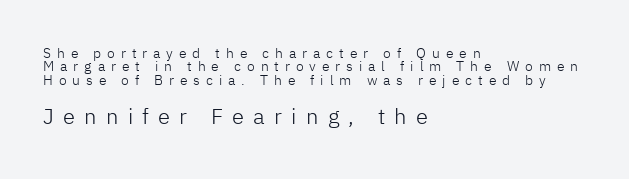
The image shows 22 px text type, upright; set left-aligned, tight line spacing (0.95x), unusually wide letter spacing (+0.42 em), not underlined; the second (bottom) block is 1.57x larger.
